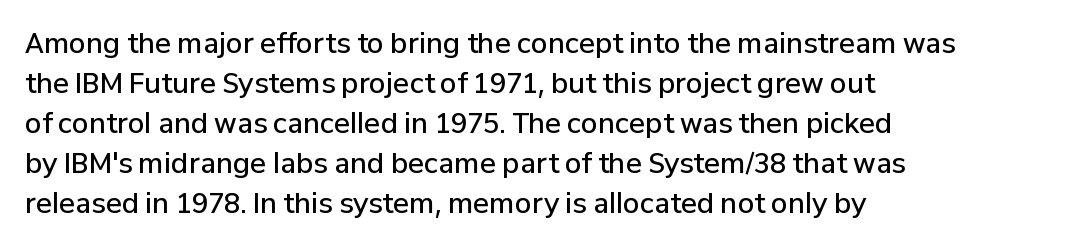
The image shows 27 px text type, upright; set left-aligned, normal line spacing (1.48x), normal letter spacing, not underlined.
